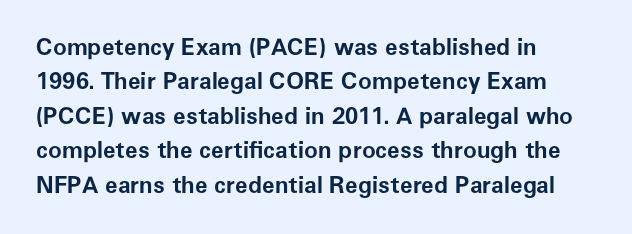
The image shows 23 px bold type, upright; set left-aligned, normal line spacing (1.5x), normal letter spacing, not underlined.
